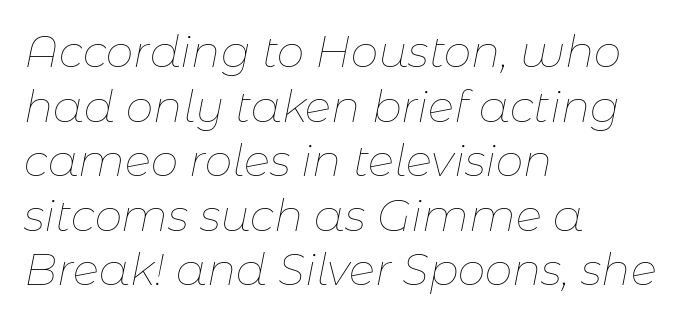
The image shows 44 px thin type, italic (leaning right); set left-aligned, line spacing 1.24x, normal letter spacing, not underlined; low stroke contrast and a medium x-height.
